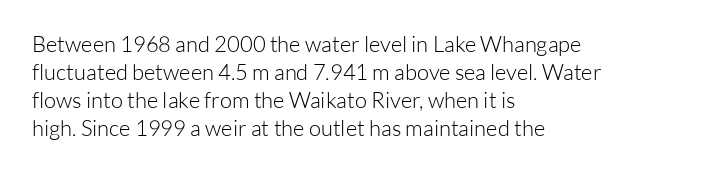
Q: Is the text bold? A: No.
Q: Is the text italic (slanted)? A: No, it is upright.
Q: Is the text underlined? A: No.
Q: How is the paragraph aligned? A: Left-aligned.
Q: Is the spacing between letters normal or unusually wide? A: Normal.
Q: Is the spacing between lines tight, normal or loose? A: Normal.
